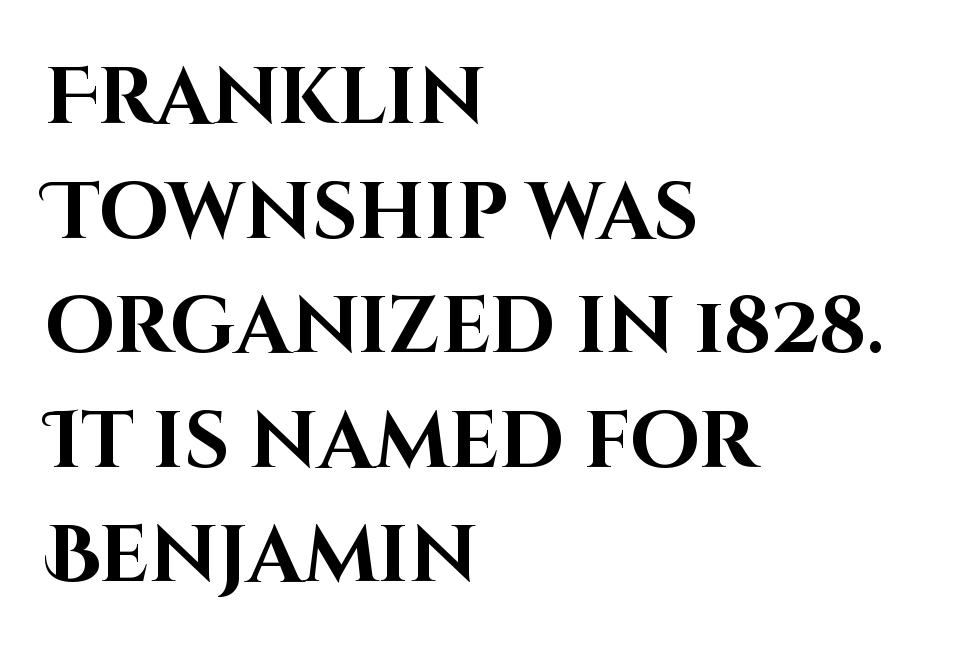
The image shows 79 px bold sans-serif type, upright; set left-aligned, normal line spacing (1.45x), normal letter spacing, not underlined; high stroke contrast and a large x-height.
